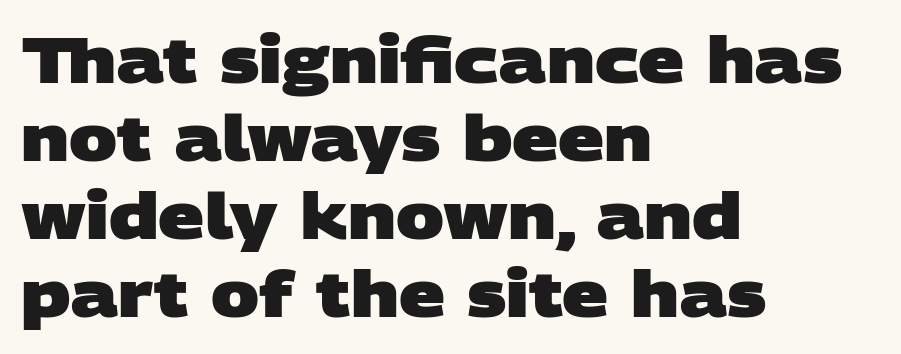
Look at the stroke-to-counter ratio: heavy, a bold. The passage shown is typeset with a sans-serif family. This sample has the flowing, uneven cadence of proportional lettering. Anything drawn beneath the words? Only blank space. What stands out about the letter spacing? Nothing — it is the standard amount.
